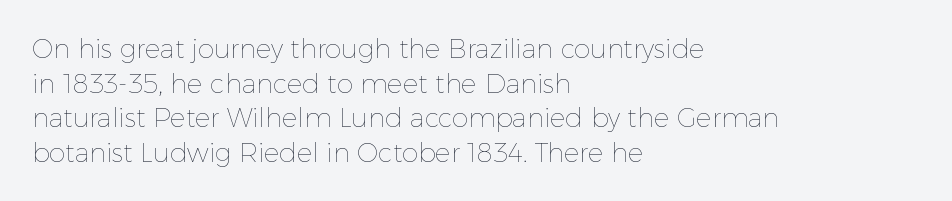
The image shows 26 px text type, upright; set left-aligned, normal line spacing (1.33x), normal letter spacing, not underlined.
